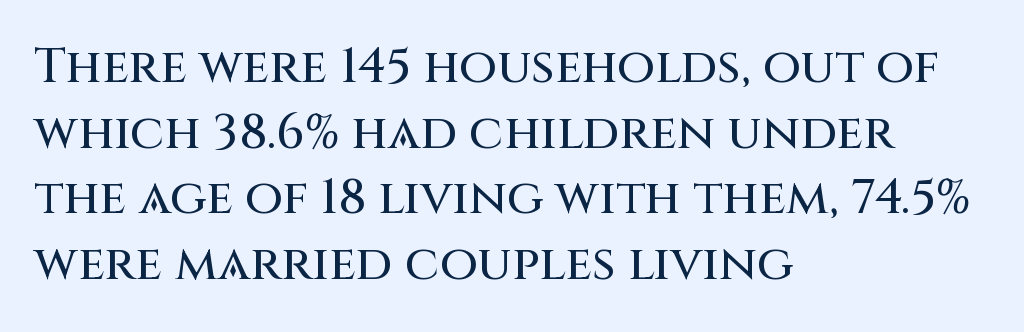
Q: Is the text italic (slanted)? A: No, it is upright.
Q: Is the typeface a serif or a sans-serif typeface? A: Sans-serif.
Q: Is the text underlined? A: No.
Q: How is the paragraph aligned? A: Left-aligned.
Q: Is the spacing between letters normal or unusually wide? A: Normal.
Q: Is the spacing between lines tight, normal or loose? A: Normal.
Q: Width (condensed, normal, or wide)? A: Normal.
Q: Stroke contrast? A: Medium.
Q: x-height? A: Large.
Q: Monospaced? A: No.
